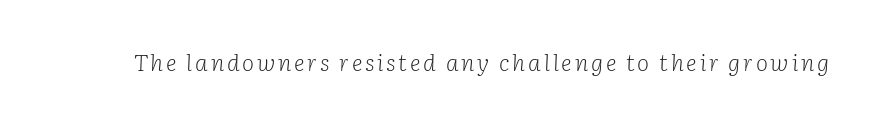
Q: Is the text bold? A: No.
Q: Is the text italic (slanted)? A: Yes, it leans right by about 2 degrees.
Q: Is the text underlined? A: No.
